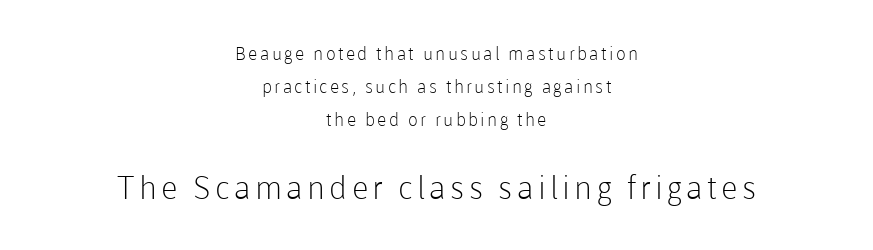
Posture: vertical. No heavy texture on the line: the type isn't bold. Anything drawn beneath the words? Only blank space. Layout note: lines centered. Spacing verdict: proportional, widths tailored to each character. These lines are composed in type without serifs.
